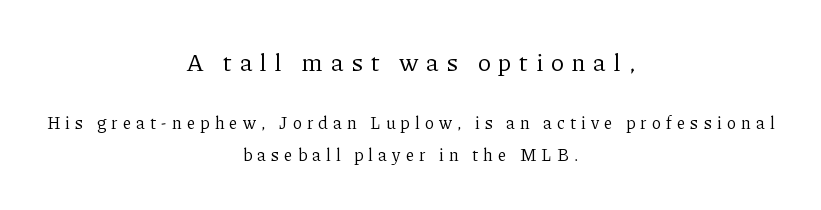
Q: Is the text bold? A: No.
Q: Is the text italic (slanted)? A: No, it is upright.
Q: Is the text underlined? A: No.
Q: How is the paragraph aligned? A: Centered.
Q: Is the spacing between letters normal or unusually wide? A: Unusually wide.
Q: Which block of text is set in a larger size, the first (top) or the second (bottom)? A: The first (top) one.
